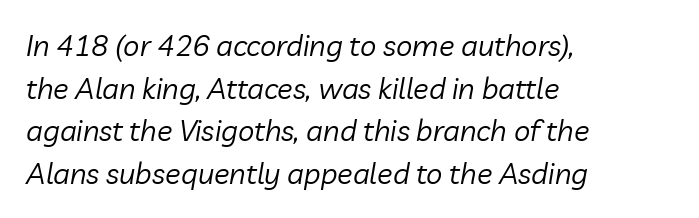
The image shows 29 px regular-weight type, italic (leaning right); set left-aligned, normal line spacing (1.47x), normal letter spacing, not underlined; low stroke contrast and a medium x-height.
